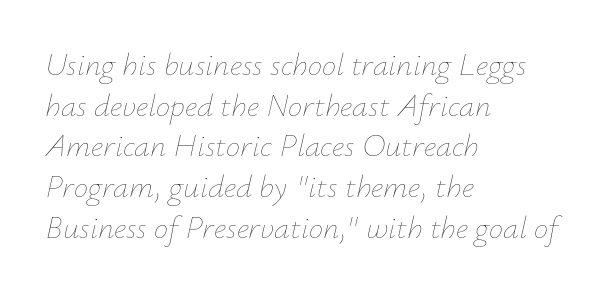
Q: Is the text bold? A: No.
Q: Is the text italic (slanted)? A: Yes, it leans right by about 12 degrees.
Q: Is the text underlined? A: No.
Q: How is the paragraph aligned? A: Left-aligned.
Q: Is the spacing between letters normal or unusually wide? A: Normal.
Q: Is the spacing between lines tight, normal or loose? A: Normal.
Q: Width (condensed, normal, or wide)? A: Normal.
Q: Stroke contrast? A: Low.
Q: x-height? A: Small.
Q: Monospaced? A: No.
